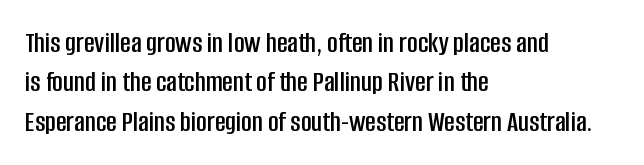
Q: Is the text italic (slanted)? A: No, it is upright.
Q: Is the typeface a serif or a sans-serif typeface? A: Sans-serif.
Q: Is the text underlined? A: No.
Q: How is the paragraph aligned? A: Left-aligned.
Q: Is the spacing between letters normal or unusually wide? A: Normal.
Q: Is the spacing between lines tight, normal or loose? A: Normal.
Q: Width (condensed, normal, or wide)? A: Condensed.
Q: Stroke contrast? A: Low.
Q: x-height? A: Large.
Q: Monospaced? A: No.
